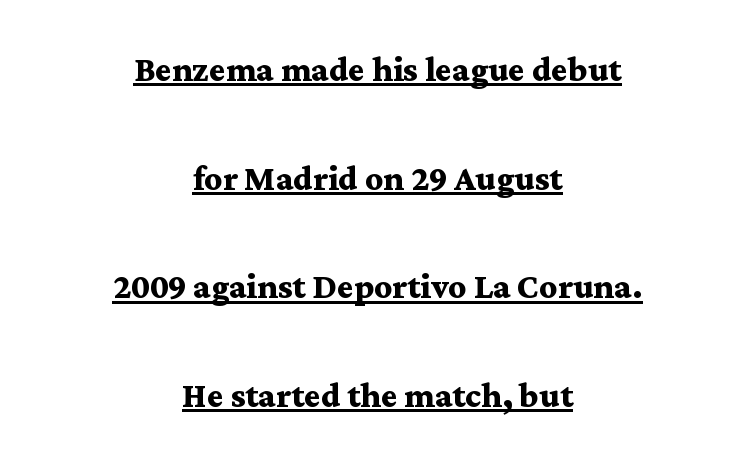
What decoration does the sample have? An underline. The vertical gap from one line to the next is large. Every row of glyphs is offset so its center matches the block's center. The rendering keeps characters at their native spacing. Every letter is thick-stroked: bold, no question.
